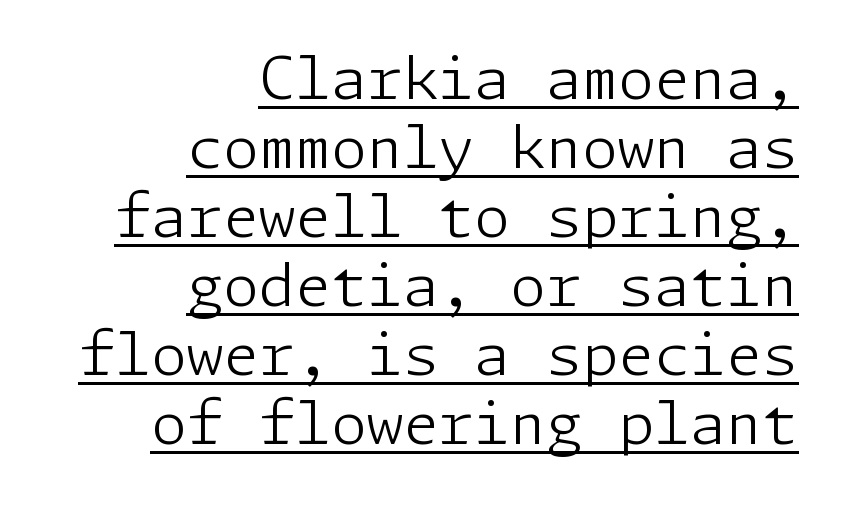
The designer went with a sans here, leaving each stem footless. Check the space under the baseline: a stroke is drawn there. Default kerning and tracking; the words read as compact shapes. The font's upright variant was chosen for this text. Weight: regular or lighter. A student would call this right alignment; a typographer would say flush right, rag left.
